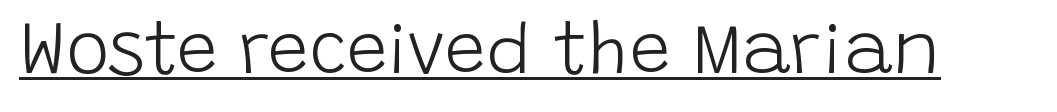
A typesetter would mark this as roman, not italic. Spacing verdict: proportional, widths tailored to each character. Look at the bottom of the vertical strokes: they stop flat, with no serifs. On a weight scale, this lands at 450 or below. This is underlined copy, the kind a proofreader might mark for attention.
